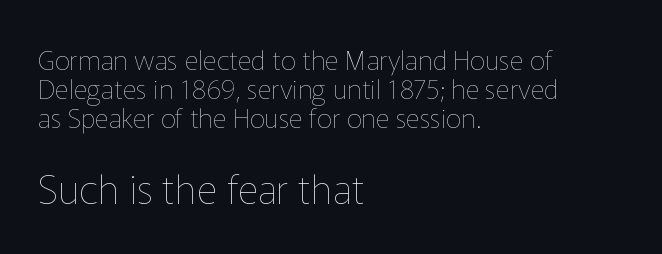
{"italic": "no", "bold": "no", "weight": "thin", "width": "normal", "stroke_contrast": "low", "x_height": "medium", "monospaced": "no", "underline": "no", "align": "left", "line_spacing": "tight", "line_spacing_ratio": 1.07, "letter_spacing": "normal", "letter_spacing_em": 0.0, "larger_block": "second", "size_ratio": 1.48, "glyph_px": 40}
